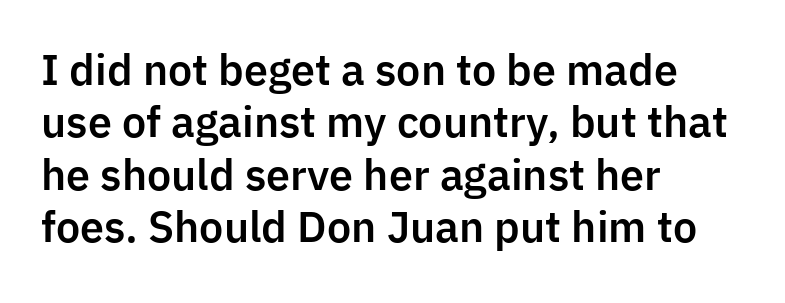
Normally led — the rows are evenly, conventionally spaced. The typeface chosen for these lines omits serifs. This rendering features lettering with no underline. These lines are set flush left with a ragged right edge.
